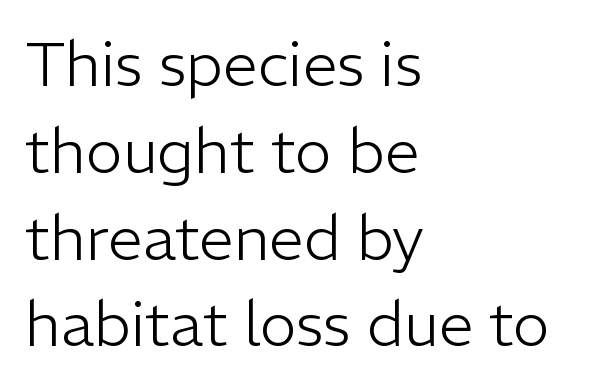
{"serif": "no", "italic": "no", "bold": "no", "weight": "light", "width": "normal", "stroke_contrast": "low", "x_height": "medium", "monospaced": "no", "underline": "no", "align": "left", "line_spacing": "normal", "line_spacing_ratio": 1.4, "letter_spacing": "normal", "letter_spacing_em": 0.0, "glyph_px": 62}
